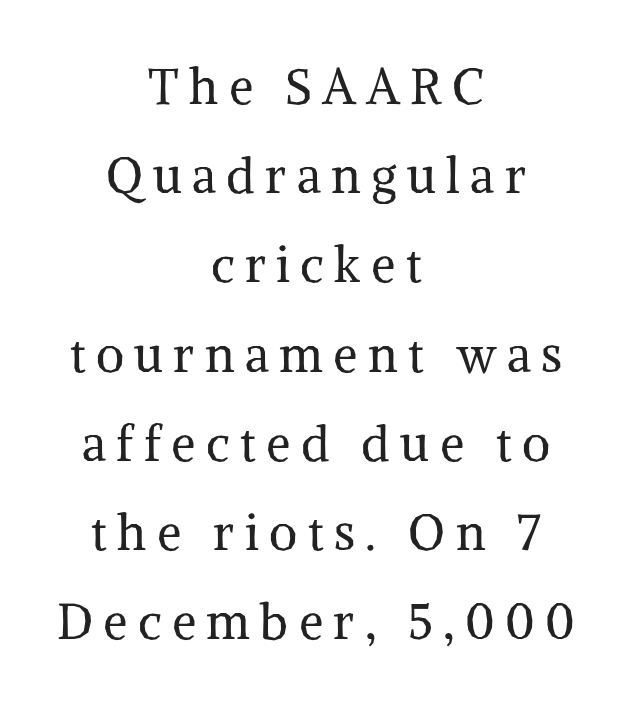
The typography opts for an upright posture over an oblique one. The type family on display is of the serif kind. Each letter keeps its own natural width here, so spacing adapts to shape. Tracking here is generous; glyphs stand well apart from one another.
